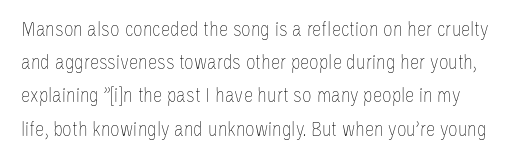
Q: Is the text bold? A: No.
Q: Is the text italic (slanted)? A: No, it is upright.
Q: Is the text underlined? A: No.
Q: Is the spacing between letters normal or unusually wide? A: Normal.
Q: Is the spacing between lines tight, normal or loose? A: Normal.
